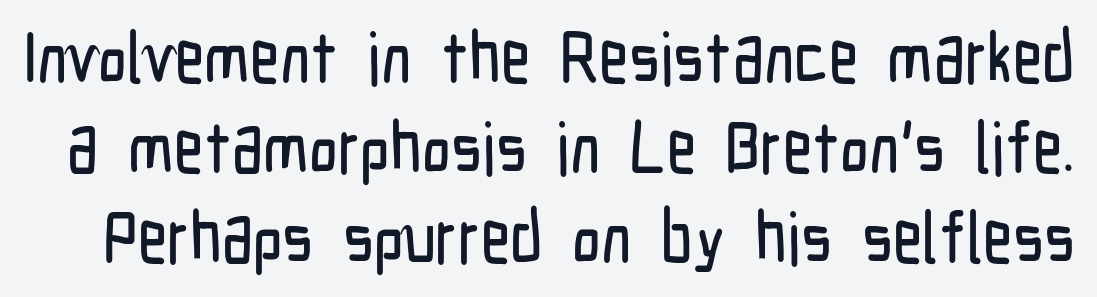
The face used here is rendered with its standard letterfit. The lines sit at an ordinary, default distance from one another. A typesetter would call this proportional, since set widths differ per character. Every stem runs plumb, perpendicular to the baseline. Letterform terminals end flat and unadorned throughout the passage.
